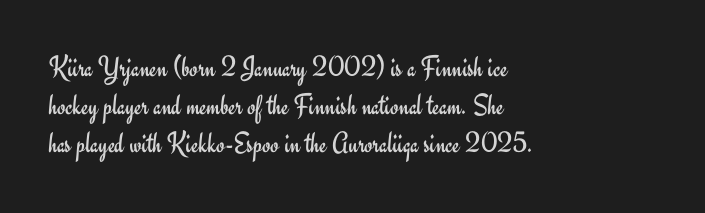
{"serif": "no", "bold": "no", "weight": "regular", "width": "normal", "stroke_contrast": "low", "x_height": "small", "monospaced": "no", "underline": "no", "align": "left", "line_spacing": "normal", "line_spacing_ratio": 1.27, "letter_spacing": "normal", "letter_spacing_em": 0.0, "glyph_px": 30}
